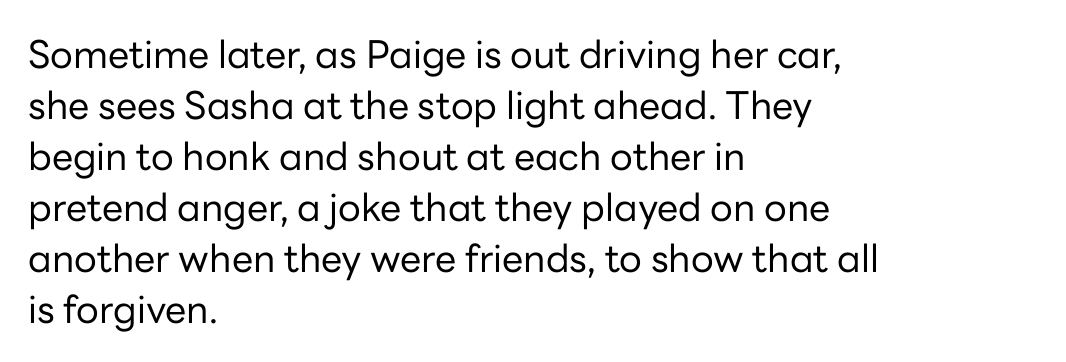
Rule under the text: the space is simply empty. Standard letterfit; no display-style spreading of the glyphs. To sum up the face: it is a sans, with no serifs. A typesetter would call this proportional, since set widths differ per character.
